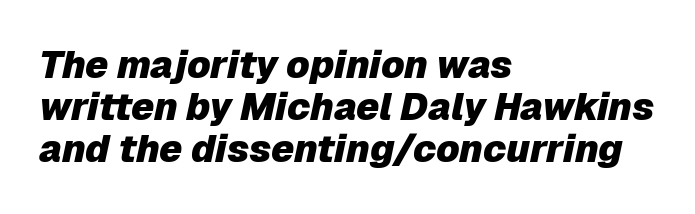
The image shows 38 px heavy type, italic (leaning right); set left-aligned, tight line spacing (1.11x), normal letter spacing, not underlined; low stroke contrast and a medium x-height.
